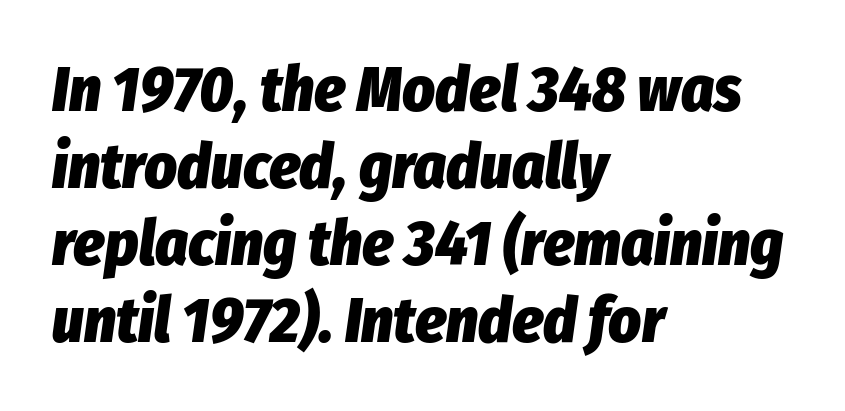
Q: Is the text bold? A: Yes.
Q: Is the text italic (slanted)? A: Yes, it leans right by about 8 degrees.
Q: Is the text underlined? A: No.
Q: How is the paragraph aligned? A: Left-aligned.
Q: Is the spacing between letters normal or unusually wide? A: Normal.
Q: Width (condensed, normal, or wide)? A: Condensed.
Q: Stroke contrast? A: Low.
Q: x-height? A: Medium.
Q: Monospaced? A: No.
